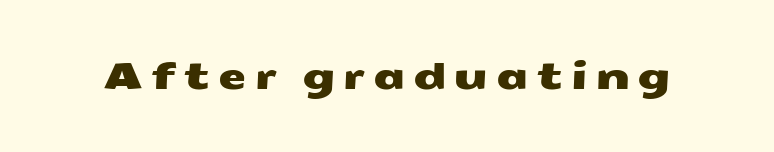
Think of a printed novel: that variable character pitch is what you see here. The passage shown is typeset with a sans-serif family. Display-style spreading of the glyphs; the letterfit is very open. Has an underline been added? It has not.
